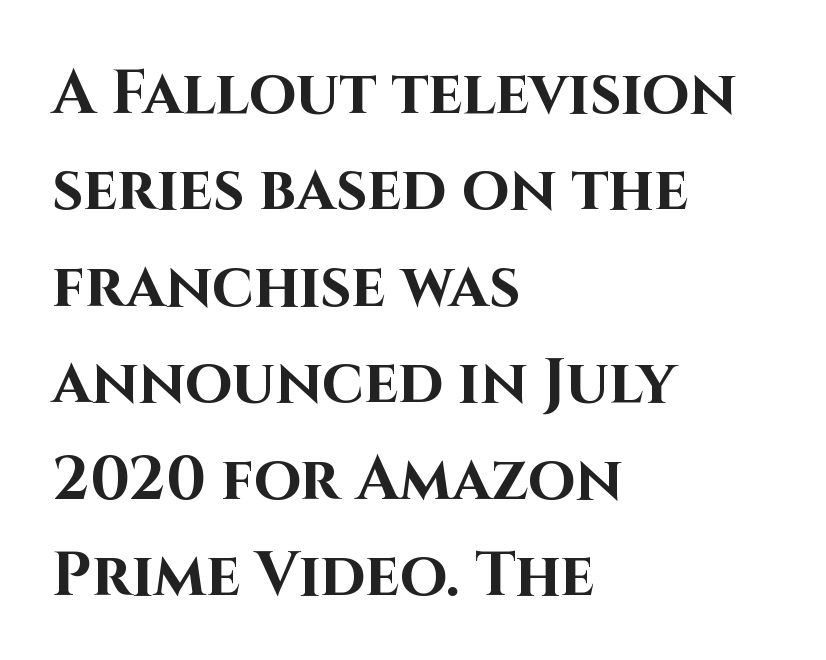
Q: Is the text bold? A: Yes.
Q: Is the text italic (slanted)? A: No, it is upright.
Q: Is the typeface a serif or a sans-serif typeface? A: Sans-serif.
Q: Is the text underlined? A: No.
Q: How is the paragraph aligned? A: Left-aligned.
Q: Is the spacing between letters normal or unusually wide? A: Normal.
Q: Is the spacing between lines tight, normal or loose? A: Normal.
Q: Width (condensed, normal, or wide)? A: Normal.
Q: Stroke contrast? A: High.
Q: x-height? A: Large.
Q: Monospaced? A: No.
